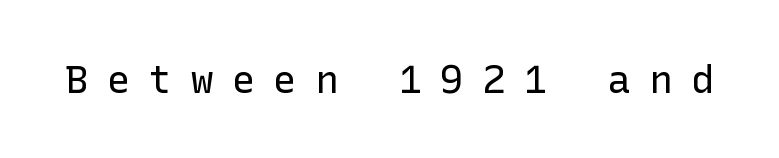
Unlike italic type, these characters show no tilt at all. The passage shown is not underscored anywhere. Caption: expanded tracking, letters set apart. The typesetting does not lean heavy: it is not bold.
